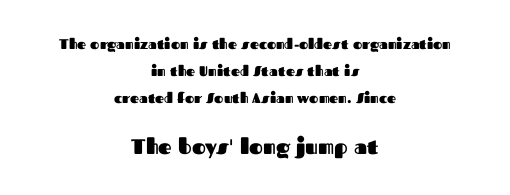
Q: Is the text bold? A: Yes.
Q: Is the text italic (slanted)? A: No, it is upright.
Q: Is the text underlined? A: No.
Q: How is the paragraph aligned? A: Centered.
Q: Is the spacing between letters normal or unusually wide? A: Normal.
Q: Is the spacing between lines tight, normal or loose? A: Loose.
Q: Which block of text is set in a larger size, the first (top) or the second (bottom)? A: The second (bottom) one.
